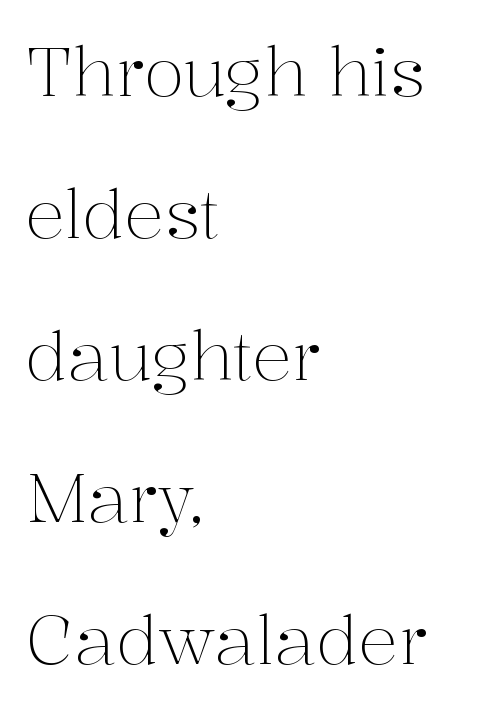
The image shows 67 px light serif type, upright; set left-aligned, loose line spacing (2.12x), normal letter spacing, not underlined; medium stroke contrast and a medium x-height.
